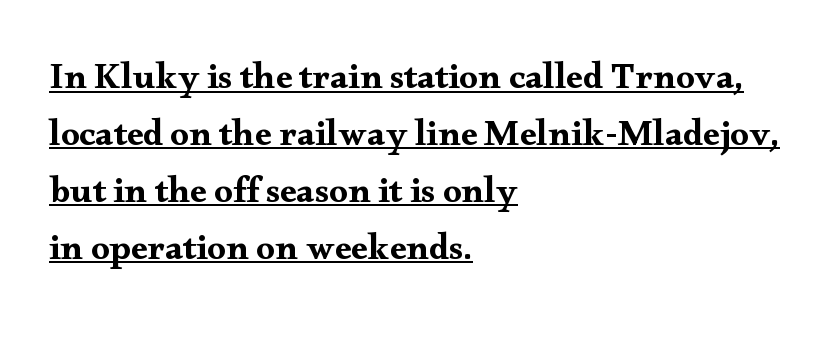
Every character sits straight up, as roman type does. Nobody touched the tracking dial on this one. The face used here is proportionally spaced, like ordinary book or web type. The rendering uses the underline text-decoration. Which margin do the lines hug? The left one — the right edge is uneven.
